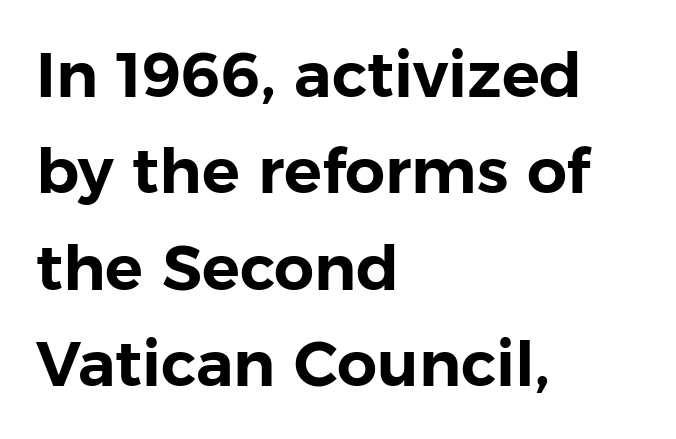
No feet cap the strokes, marking this as sans-serif type. One-word summary of the alignment: left. Clear beneath every line of the passage. A typesetter would mark this as roman, not italic.
